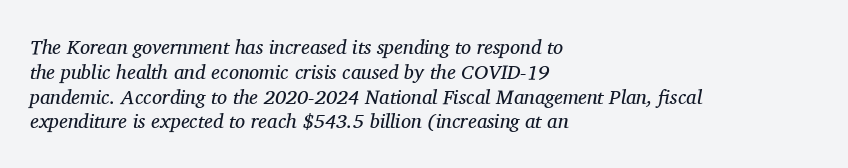
Caption: multi-line text, flush left, ragged right. If you drew a line through each stem, it would be angled. The font is comparable to plain body text, perhaps lighter. The horizontal fit of the characters is conventional and even. This rendering features lettering with no underline.
